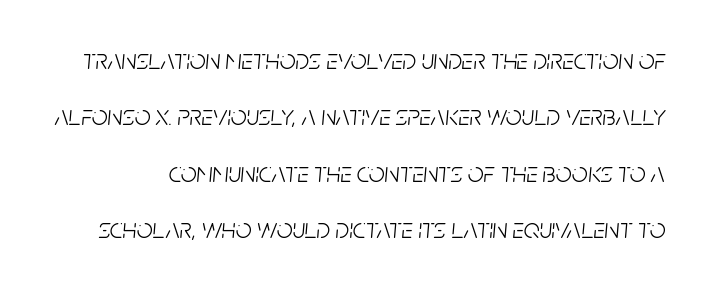
Q: Is the text bold? A: No.
Q: Is the text italic (slanted)? A: Yes, it leans right by about 5 degrees.
Q: Is the text underlined? A: No.
Q: Is the spacing between letters normal or unusually wide? A: Normal.
Q: Is the spacing between lines tight, normal or loose? A: Loose.
Q: Width (condensed, normal, or wide)? A: Condensed.
Q: Stroke contrast? A: Low.
Q: x-height? A: Large.
Q: Monospaced? A: No.
